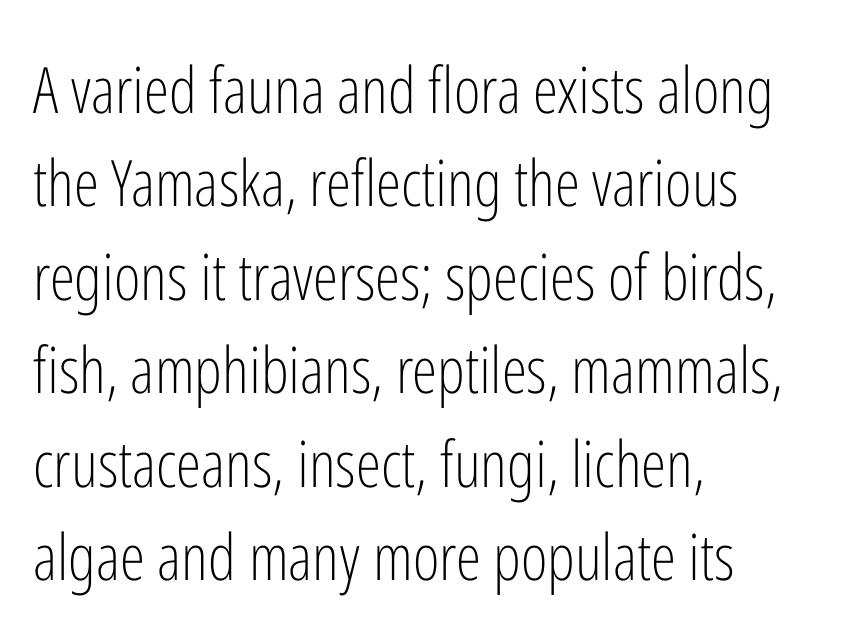
{"serif": "no", "italic": "no", "bold": "no", "weight": "light", "width": "condensed", "stroke_contrast": "low", "x_height": "medium", "monospaced": "no", "underline": "no", "align": "left", "line_spacing": "normal", "line_spacing_ratio": 1.46, "letter_spacing": "normal", "letter_spacing_em": 0.0, "glyph_px": 64}
